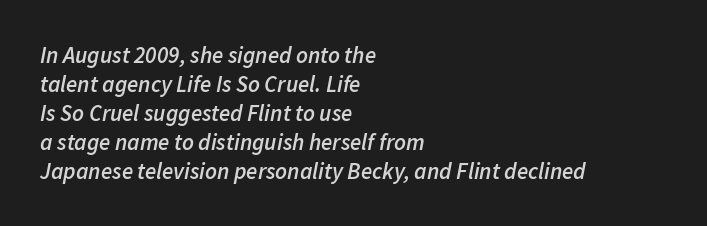
The image shows 23 px text type, italic (leaning right); set left-aligned, normal line spacing (1.26x), normal letter spacing, not underlined.
